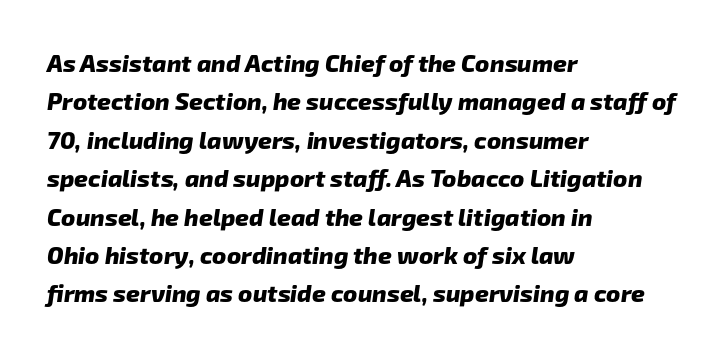
{"bold": "yes", "underline": "no", "align": "left", "line_spacing": "normal", "line_spacing_ratio": 1.6, "letter_spacing": "normal", "letter_spacing_em": 0.0, "glyph_px": 24}
